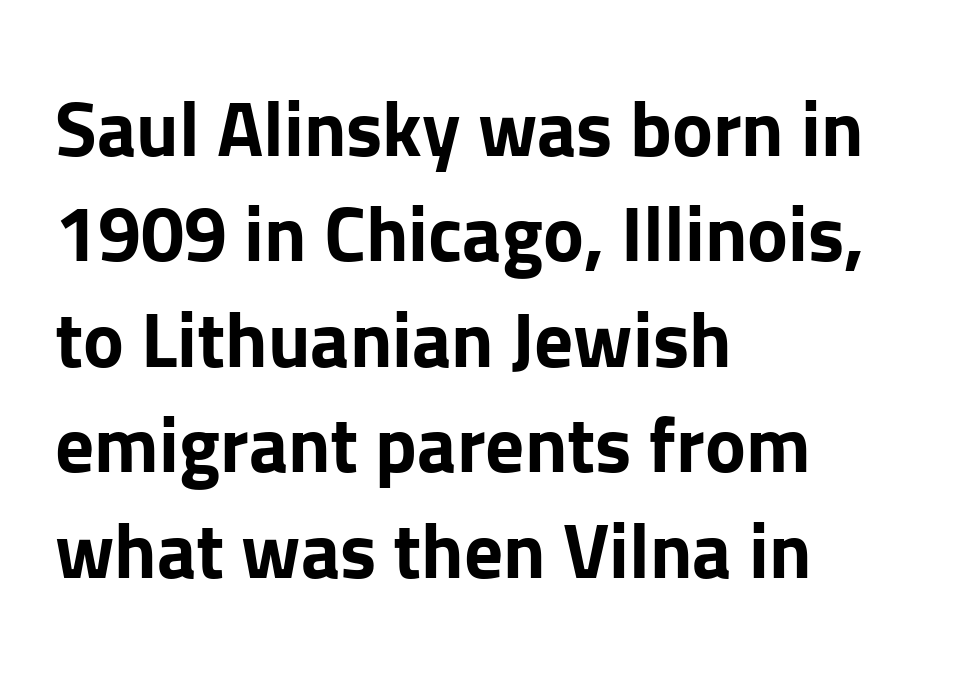
{"serif": "no", "italic": "no", "bold": "yes", "weight": "bold", "width": "normal", "stroke_contrast": "low", "x_height": "medium", "monospaced": "no", "underline": "no", "align": "left", "line_spacing": "normal", "line_spacing_ratio": 1.37, "letter_spacing": "normal", "letter_spacing_em": 0.0, "glyph_px": 77}
